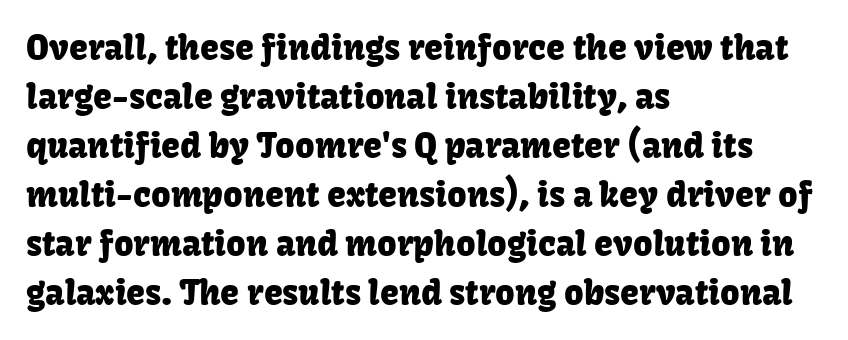
The image shows 34 px sans-serif type, upright; set left-aligned, normal line spacing (1.44x), normal letter spacing, not underlined; low stroke contrast and a medium x-height.
